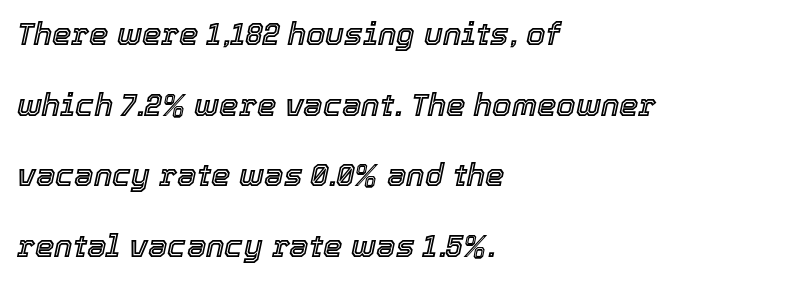
Q: Is the text italic (slanted)? A: Yes, it leans right by about 12 degrees.
Q: Is the text underlined? A: No.
Q: How is the paragraph aligned? A: Left-aligned.
Q: Is the spacing between letters normal or unusually wide? A: Normal.
Q: Is the spacing between lines tight, normal or loose? A: Loose.
Q: Width (condensed, normal, or wide)? A: Normal.
Q: x-height? A: Medium.
Q: Monospaced? A: No.
